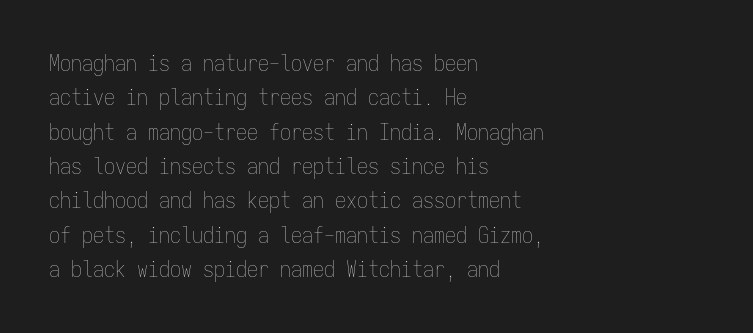
The image shows 22 px text type, upright; set left-aligned, normal line spacing (1.56x), normal letter spacing, not underlined.
